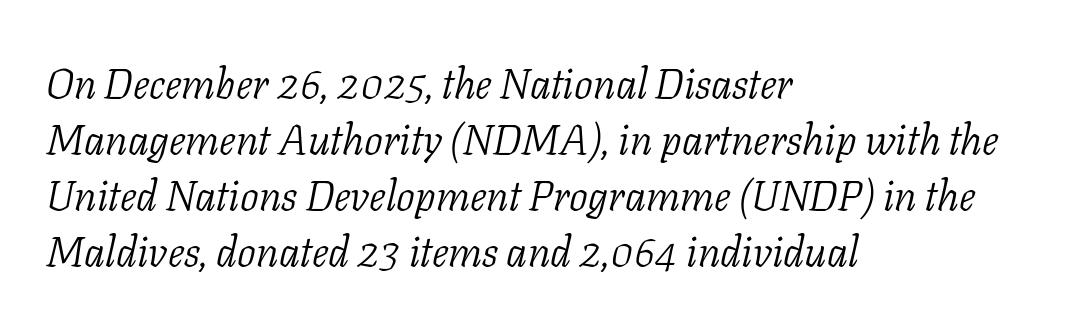
The passage is arranged the way most books set body copy — flush left. Lines of text with bare space underneath. The rendering uses natural spacing where letterforms have individual widths. The letterforms sit at book weight or below. A typesetter would call this zero additional tracking.
